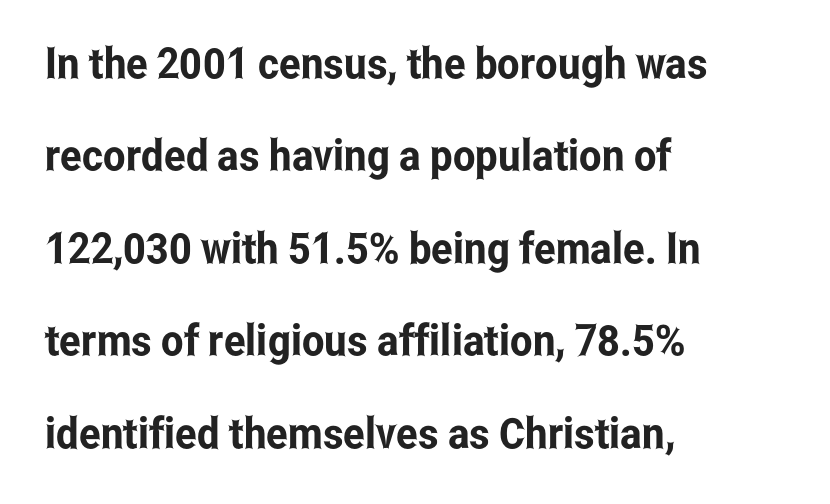
Compared with typical body copy, the letter spacing here is the same. Unlike a traditional serif, this face leaves its strokes unadorned. Quick note: interline space is abundant. Ordinary non-slanted type is in use. The rag falls on the right side of this text block.
